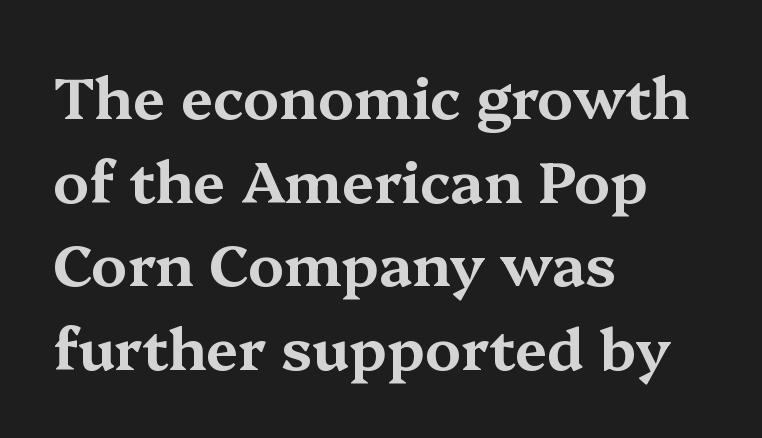
The image shows 58 px wide serif type, upright; set left-aligned, normal line spacing (1.44x), normal letter spacing, not underlined; medium stroke contrast and a medium x-height.
